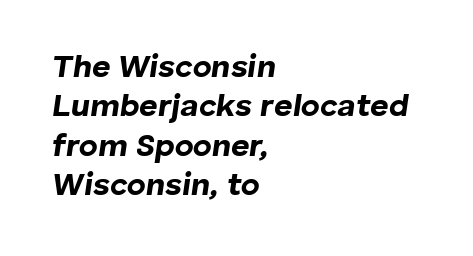
Every character sits at an angle, as italics do. Short note: letters normally spaced. Note the varied advance widths — an 'i' is clearly narrower than an 'm'. This is heavy type, rendered in bold. The strip under each line holds only bare page.
